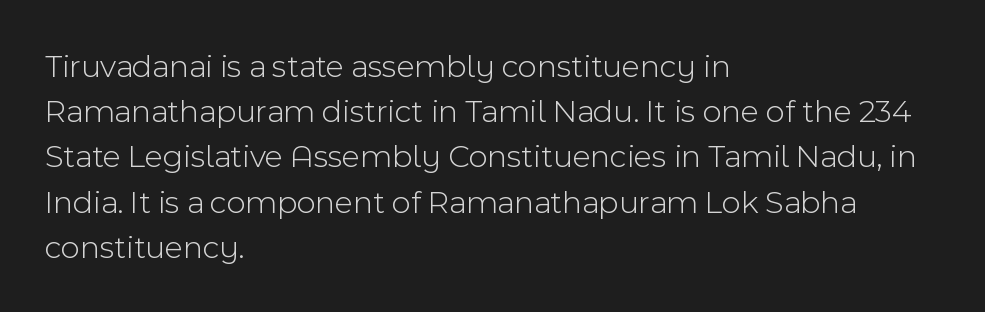
{"serif": "no", "italic": "no", "bold": "no", "weight": "light", "width": "normal", "x_height": "medium", "monospaced": "no", "underline": "no", "align": "left", "line_spacing": "normal", "line_spacing_ratio": 1.37, "letter_spacing": "normal", "letter_spacing_em": 0.0, "glyph_px": 33}
